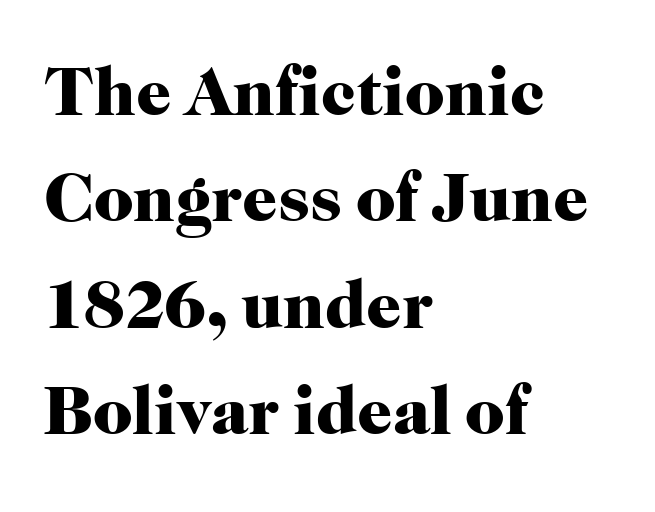
{"serif": "yes", "italic": "no", "bold": "yes", "weight": "heavy", "width": "normal", "stroke_contrast": "high", "x_height": "medium", "monospaced": "no", "underline": "no", "align": "left", "line_spacing": "normal", "line_spacing_ratio": 1.54, "letter_spacing": "normal", "letter_spacing_em": 0.0, "glyph_px": 69}
